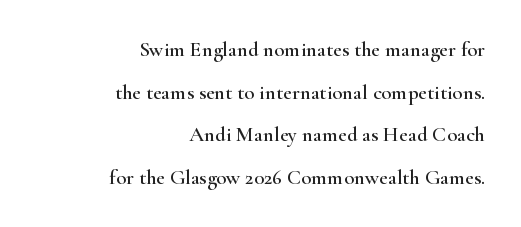
The image shows 21 px text type, upright; set right-aligned, loose line spacing (2.03x), normal letter spacing, not underlined.
